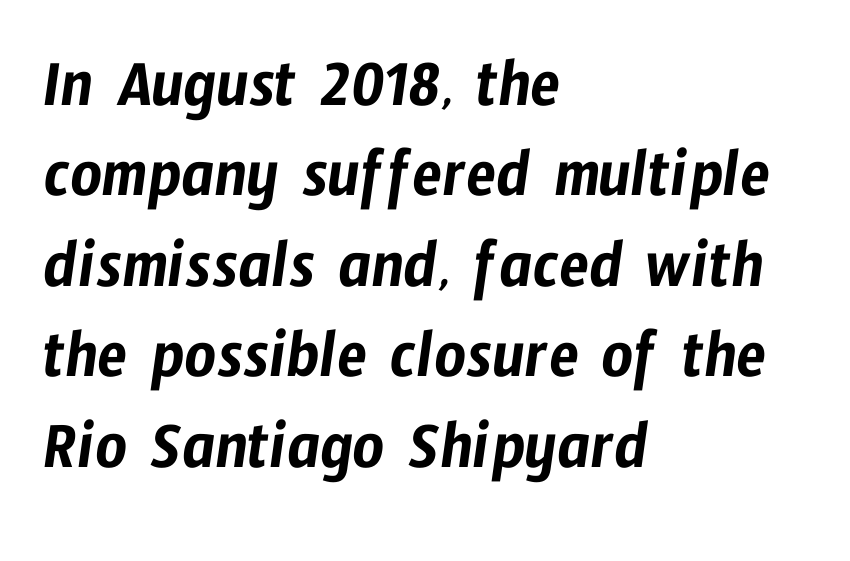
You could call the tracking neutral — neither tight nor loose. Note: no serifs on the glyphs. Letters rest on an invisible, unmarked baseline. The compositor pushed each line to the left boundary. Note the varied advance widths — an 'i' is clearly narrower than an 'm'.
